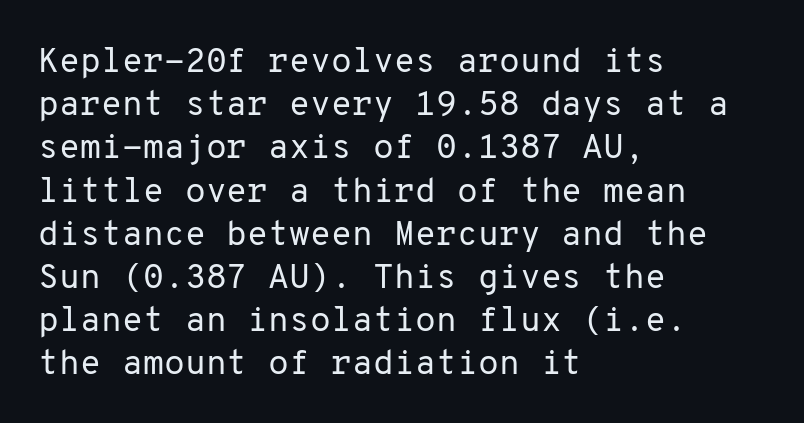
The image shows 34 px regular-weight sans-serif type, upright, monospaced; set left-aligned, normal line spacing (1.27x), normal letter spacing, not underlined; low stroke contrast and a medium x-height.
